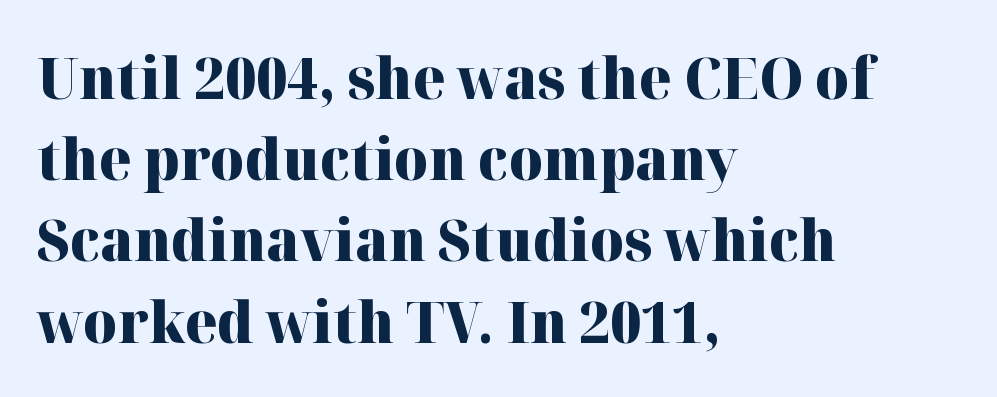
Q: Is the text bold? A: Yes.
Q: Is the text italic (slanted)? A: No, it is upright.
Q: Is the typeface a serif or a sans-serif typeface? A: Serif.
Q: Is the text underlined? A: No.
Q: How is the paragraph aligned? A: Left-aligned.
Q: Is the spacing between letters normal or unusually wide? A: Normal.
Q: Is the spacing between lines tight, normal or loose? A: Normal.
Q: Width (condensed, normal, or wide)? A: Normal.
Q: Stroke contrast? A: High.
Q: x-height? A: Medium.
Q: Monospaced? A: No.
